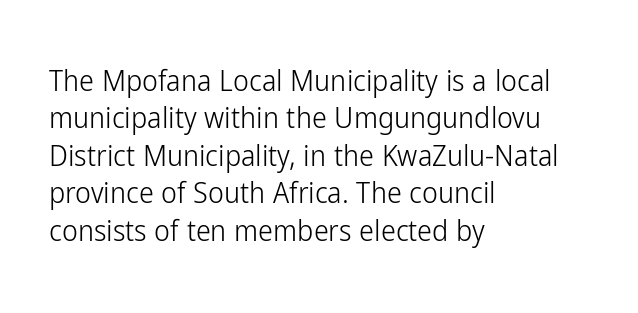
{"serif": "no", "italic": "no", "bold": "no", "weight": "light", "width": "condensed", "stroke_contrast": "low", "x_height": "medium", "monospaced": "no", "underline": "no", "align": "left", "line_spacing": "normal", "line_spacing_ratio": 1.25, "letter_spacing": "normal", "letter_spacing_em": 0.0, "glyph_px": 30}
